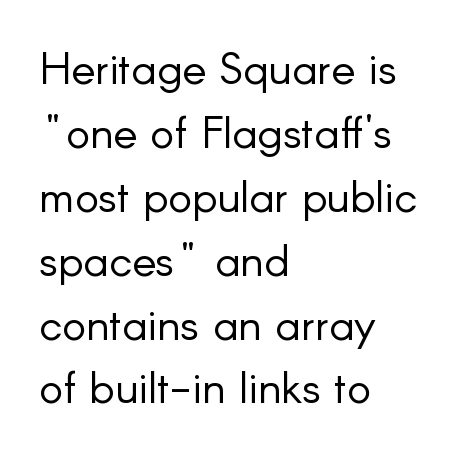
The image shows 45 px light sans-serif type, upright; set left-aligned, normal line spacing (1.42x), normal letter spacing, not underlined; low stroke contrast and a small x-height.
